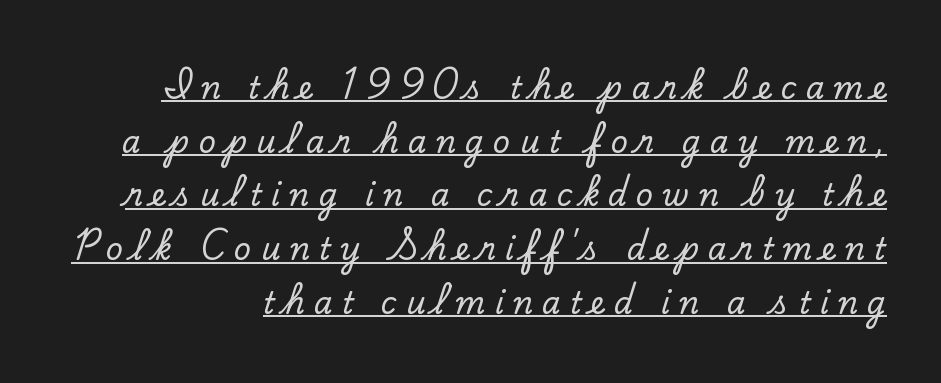
A typesetter would label this face a serif. Descenders here cross a horizontal rule under the line. The letters advance in unequal steps, a hallmark of proportional type.
